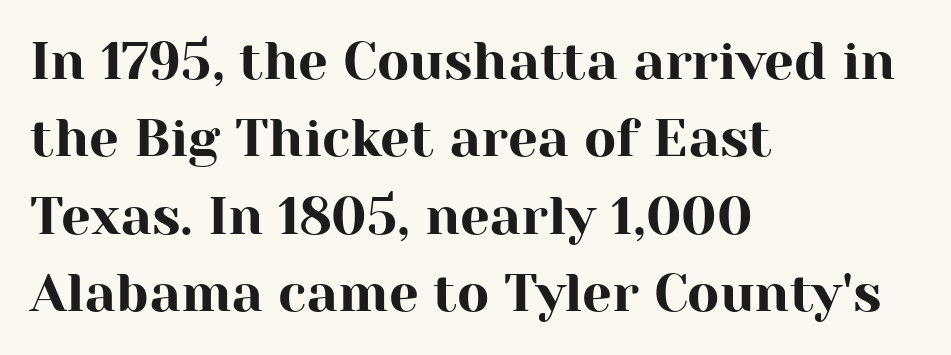
The type is set solid horizontally, with unmodified tracking. A roman cut, with each character standing at attention. The compositor pushed each line to the left boundary. Descender tails drop into unmarked territory. Check where the strokes stop: tiny serifs finish them off.
